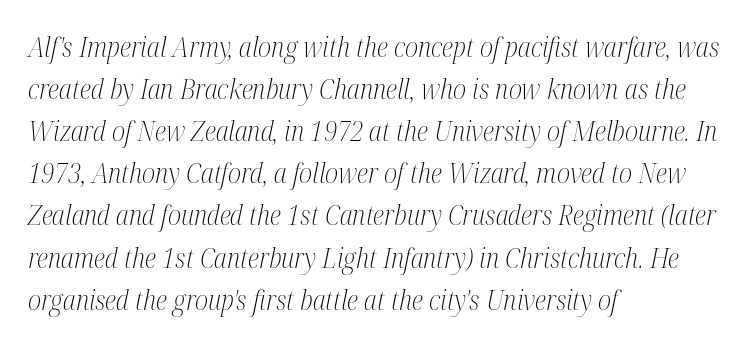
Q: Is the text bold? A: No.
Q: Is the text italic (slanted)? A: Yes, it leans right by about 12 degrees.
Q: Is the text underlined? A: No.
Q: How is the paragraph aligned? A: Left-aligned.
Q: Is the spacing between letters normal or unusually wide? A: Normal.
Q: Is the spacing between lines tight, normal or loose? A: Normal.
